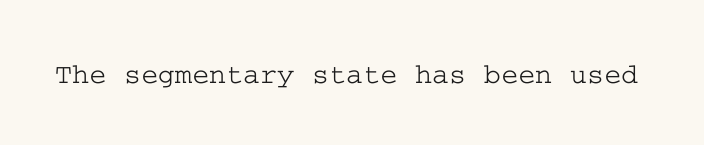
The image shows 29 px wide serif type, upright; set normal letter spacing, not underlined; low stroke contrast and a medium x-height.
